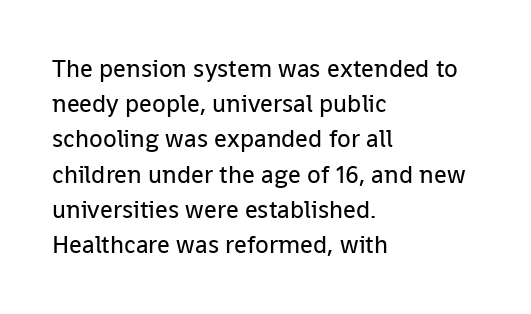
{"italic": "no", "bold": "no", "underline": "no", "align": "left", "line_spacing": "normal", "line_spacing_ratio": 1.41, "letter_spacing": "normal", "letter_spacing_em": 0.0, "glyph_px": 25}
